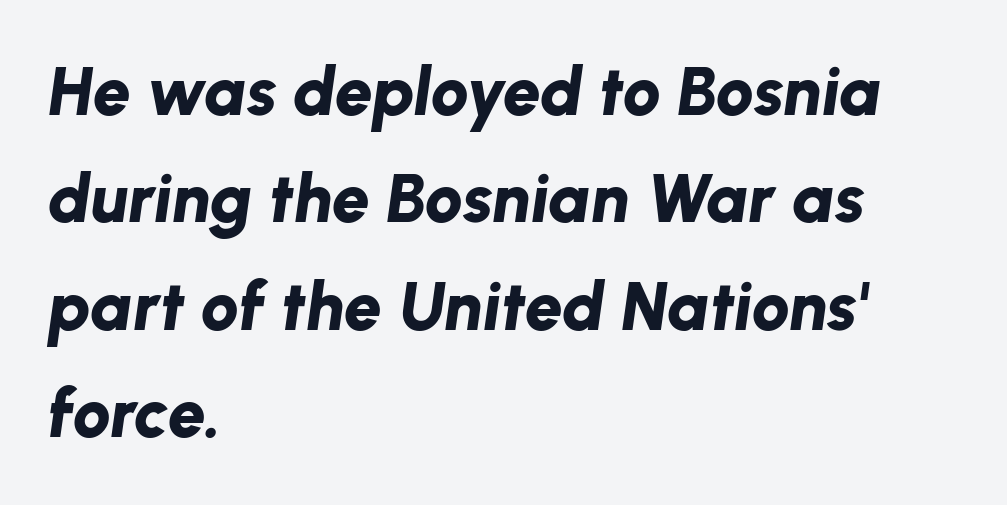
The image shows 68 px bold type, italic (leaning right); set left-aligned, normal line spacing (1.58x), normal letter spacing, not underlined; low stroke contrast and a medium x-height.
